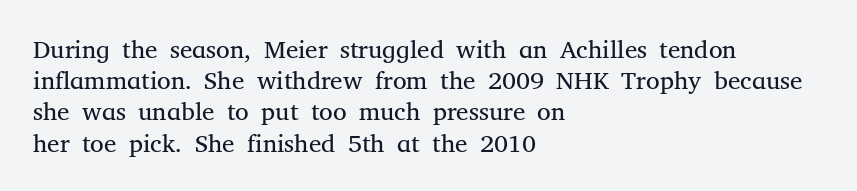
Q: Is the text bold? A: No.
Q: Is the text italic (slanted)? A: No, it is upright.
Q: Is the text underlined? A: No.
Q: How is the paragraph aligned? A: Left-aligned.
Q: Is the spacing between letters normal or unusually wide? A: Normal.
Q: Is the spacing between lines tight, normal or loose? A: Normal.
